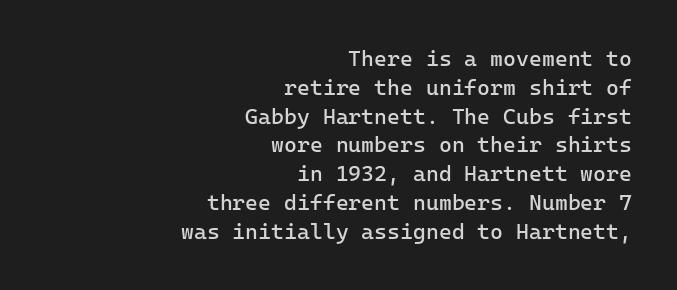
Q: Is the text bold? A: No.
Q: Is the text italic (slanted)? A: No, it is upright.
Q: Is the text underlined? A: No.
Q: How is the paragraph aligned? A: Right-aligned.
Q: Is the spacing between letters normal or unusually wide? A: Normal.
Q: Is the spacing between lines tight, normal or loose? A: Normal.
